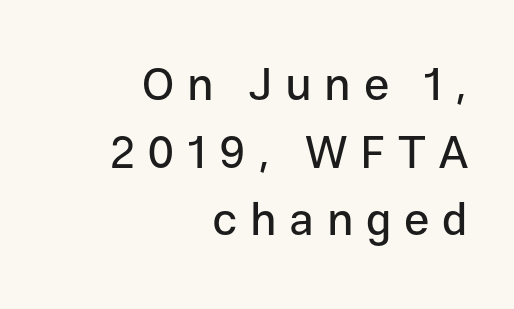
The image shows 46 px sans-serif type, upright; set right-aligned, normal line spacing (1.47x), unusually wide letter spacing (+0.27 em), not underlined; low stroke contrast and a medium x-height.
